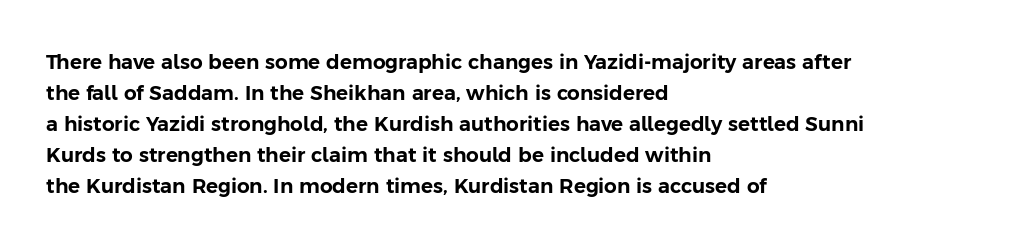
Layout note: lines flush left. Designer's note — italics off, roman on. The baseline area is clear. Reading down the column, the eye jumps a familiar distance to each next line. Default kerning and tracking; the words read as compact shapes.
